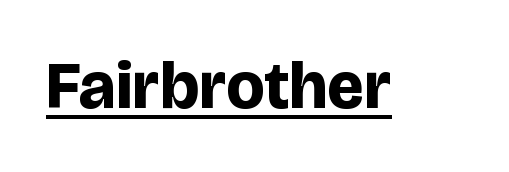
Strokes here are thick enough to call this a true bold. Do the letters lean? They stand straight. Like a heading marked for emphasis, these lines bear an underscore. Nothing sits at the stroke ends, so this counts as sans-serif. Think of a printed novel: that variable character pitch is what you see here. In terms of letterspacing, this is plain default setting.
